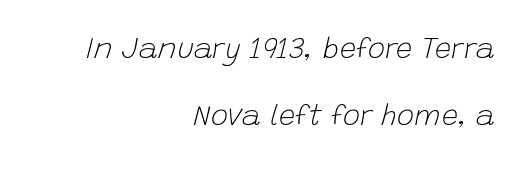
Q: Is the text bold? A: No.
Q: Is the text italic (slanted)? A: Yes, it leans right by about 15 degrees.
Q: Is the text underlined? A: No.
Q: How is the paragraph aligned? A: Right-aligned.
Q: Is the spacing between letters normal or unusually wide? A: Normal.
Q: Is the spacing between lines tight, normal or loose? A: Loose.
Q: Width (condensed, normal, or wide)? A: Normal.
Q: Stroke contrast? A: Low.
Q: x-height? A: Large.
Q: Monospaced? A: No.
